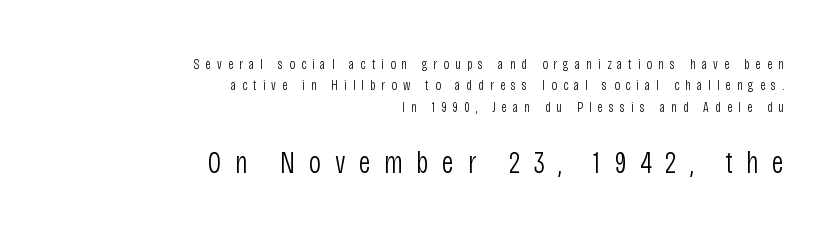
The lower block of text is set noticeably larger than the block above it. Words float on clear page, feet unadorned. The font is comparable to plain body text, perhaps lighter. A typesetter would call this heavily tracked-out type. Every character sits straight up, as roman type does. Is there much room between lines? A standard amount, neither cramped nor airy.
